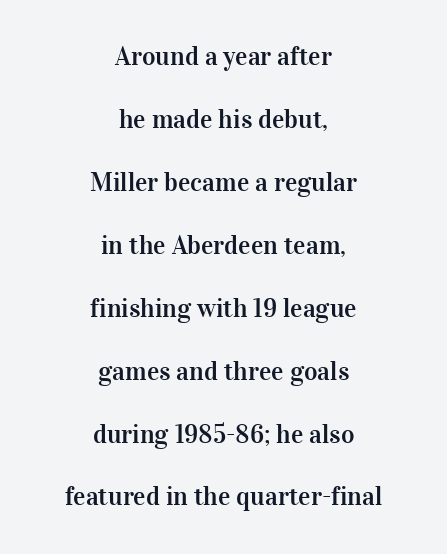
Q: Is the text italic (slanted)? A: No, it is upright.
Q: Is the text underlined? A: No.
Q: How is the paragraph aligned? A: Centered.
Q: Is the spacing between letters normal or unusually wide? A: Normal.
Q: Is the spacing between lines tight, normal or loose? A: Loose.
